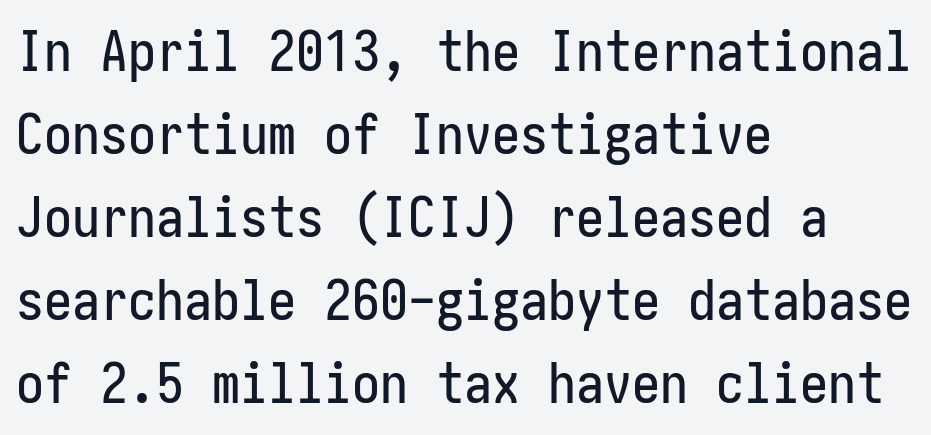
{"serif": "no", "italic": "no", "width": "condensed", "stroke_contrast": "low", "x_height": "medium", "underline": "no", "align": "left", "line_spacing": "normal", "line_spacing_ratio": 1.48, "letter_spacing": "normal", "letter_spacing_em": 0.0, "glyph_px": 56}
